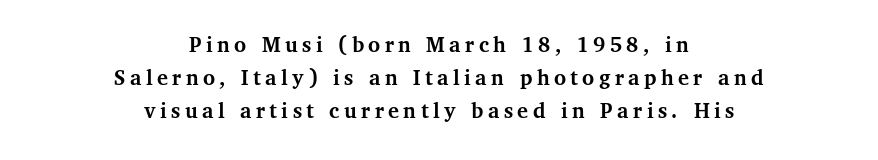
Q: Is the text bold? A: Yes.
Q: Is the text italic (slanted)? A: No, it is upright.
Q: Is the text underlined? A: No.
Q: How is the paragraph aligned? A: Centered.
Q: Is the spacing between lines tight, normal or loose? A: Normal.
